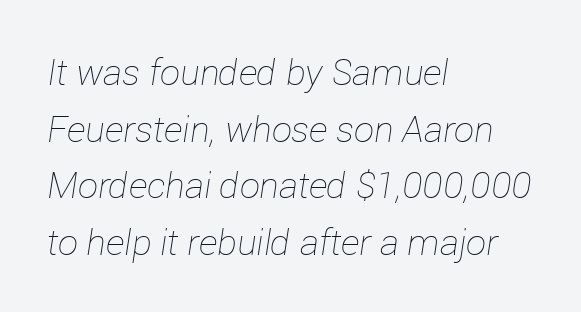
{"italic": "yes", "lean": "right", "slant_degrees": 12, "bold": "no", "weight": "thin", "width": "normal", "stroke_contrast": "low", "x_height": "medium", "monospaced": "no", "underline": "no", "align": "left", "line_spacing": "normal", "line_spacing_ratio": 1.57, "letter_spacing": "normal", "letter_spacing_em": 0.0, "glyph_px": 36}
